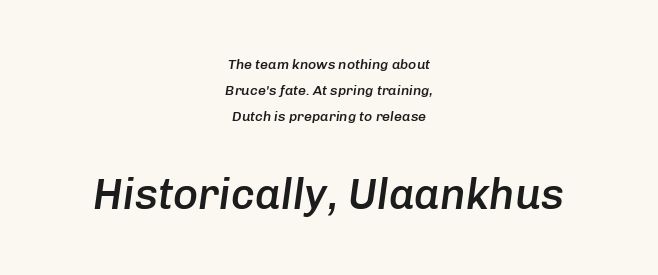
Q: Is the text bold? A: Semi-bold.
Q: Is the text italic (slanted)? A: Yes, it leans right by about 8 degrees.
Q: Is the text underlined? A: No.
Q: How is the paragraph aligned? A: Centered.
Q: Is the spacing between letters normal or unusually wide? A: Normal.
Q: Which block of text is set in a larger size, the first (top) or the second (bottom)? A: The second (bottom) one.
Q: Width (condensed, normal, or wide)? A: Normal.
Q: Stroke contrast? A: Low.
Q: x-height? A: Medium.
Q: Monospaced? A: No.
